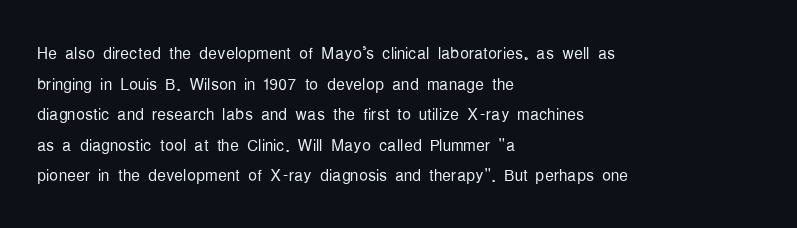
Here the glyphs are tracked normally, forming tight word shapes. This sample keeps an unexceptional amount of space between lines. Every character sits straight up, as roman type does. Each stroke keeps to a modest, everyday thickness or less. This rendering uses left alignment, leaving the right contour irregular. Descenders are the only things crossing below the line.
